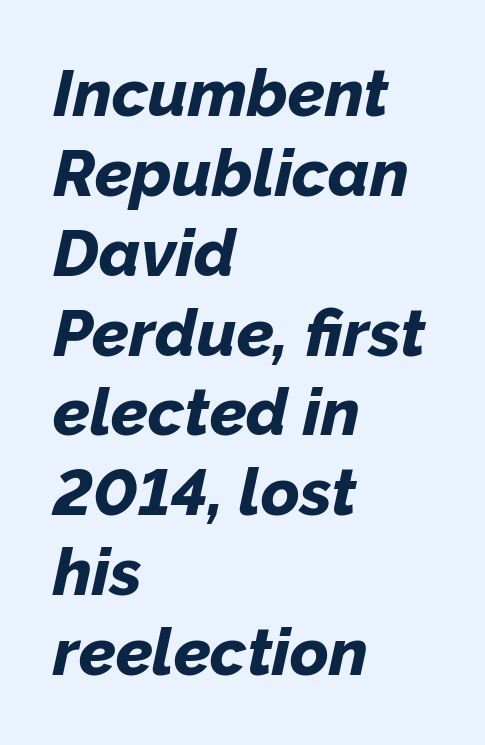
Q: Is the text bold? A: Yes.
Q: Is the text italic (slanted)? A: Yes, it leans right by about 12 degrees.
Q: Is the text underlined? A: No.
Q: How is the paragraph aligned? A: Left-aligned.
Q: Is the spacing between letters normal or unusually wide? A: Normal.
Q: Width (condensed, normal, or wide)? A: Normal.
Q: Stroke contrast? A: Low.
Q: x-height? A: Medium.
Q: Monospaced? A: No.
